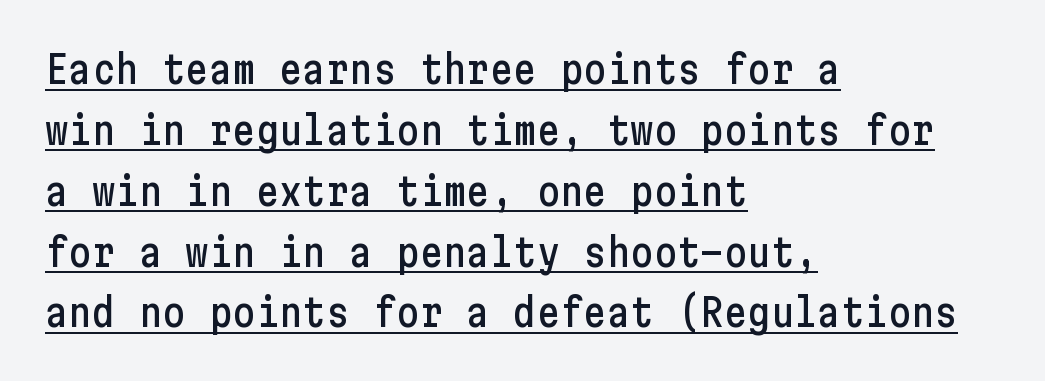
{"serif": "no", "italic": "no", "width": "condensed", "stroke_contrast": "low", "x_height": "medium", "underline": "yes", "align": "left", "line_spacing": "normal", "line_spacing_ratio": 1.56, "letter_spacing": "normal", "letter_spacing_em": 0.0, "glyph_px": 39}
